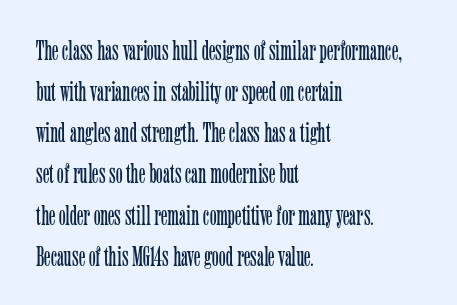
{"serif": "yes", "italic": "no", "bold": "no", "weight": "light", "width": "condensed", "stroke_contrast": "low", "x_height": "medium", "monospaced": "no", "underline": "no", "align": "left", "line_spacing": "normal", "line_spacing_ratio": 1.47, "letter_spacing": "normal", "letter_spacing_em": 0.0, "glyph_px": 28}
